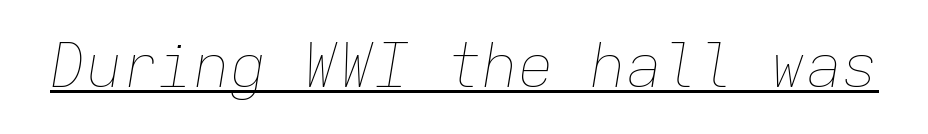
{"italic": "yes", "lean": "right", "slant_degrees": 9, "bold": "no", "weight": "thin", "width": "normal", "stroke_contrast": "low", "x_height": "medium", "monospaced": "yes", "underline": "yes", "letter_spacing": "normal", "letter_spacing_em": 0.0, "glyph_px": 60}
